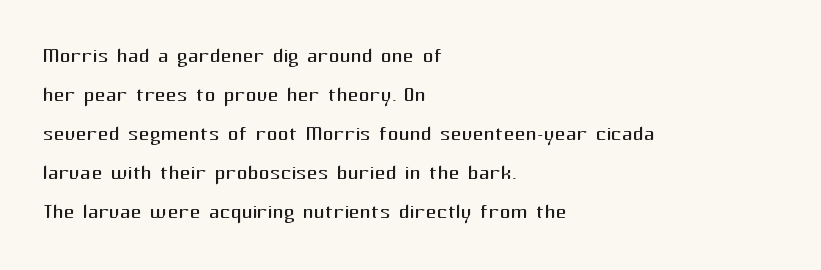
The image shows 27 px text type, upright; set left-aligned, normal line spacing (1.44x), normal letter spacing, not underlined.
